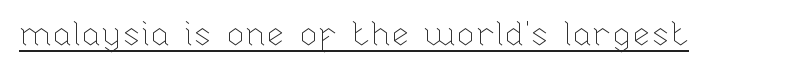
{"italic": "no", "bold": "no", "weight": "thin", "width": "normal", "stroke_contrast": "low", "x_height": "medium", "monospaced": "no", "underline": "yes", "letter_spacing": "normal", "letter_spacing_em": 0.0, "glyph_px": 34}
